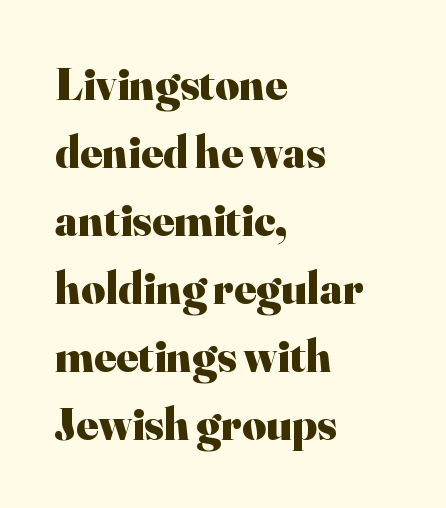
Q: Is the text bold? A: Yes.
Q: Is the text italic (slanted)? A: No, it is upright.
Q: Is the typeface a serif or a sans-serif typeface? A: Serif.
Q: Is the text underlined? A: No.
Q: How is the paragraph aligned? A: Left-aligned.
Q: Is the spacing between letters normal or unusually wide? A: Normal.
Q: Is the spacing between lines tight, normal or loose? A: Normal.
Q: Width (condensed, normal, or wide)? A: Normal.
Q: Stroke contrast? A: High.
Q: x-height? A: Small.
Q: Monospaced? A: No.
